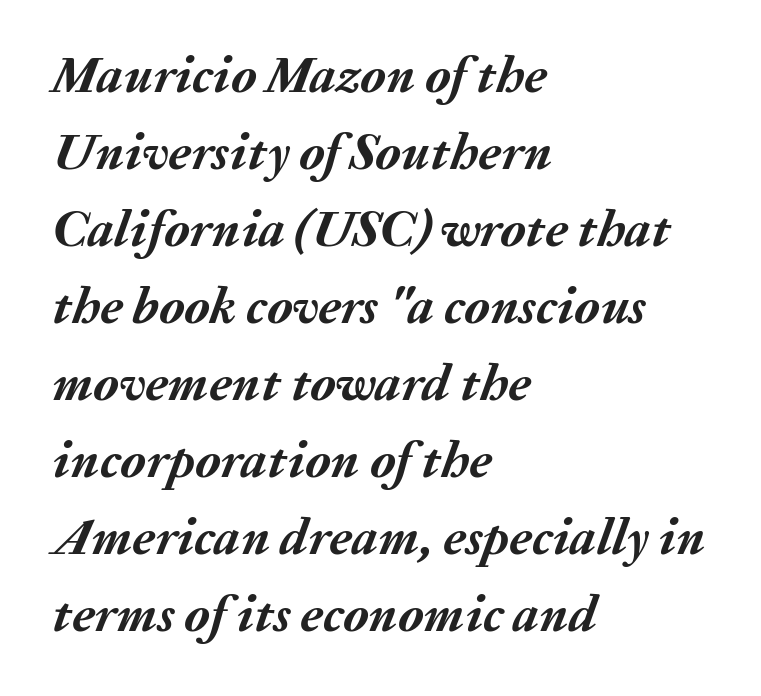
{"italic": "yes", "lean": "right", "slant_degrees": 20, "bold": "yes", "weight": "semibold", "width": "normal", "stroke_contrast": "medium", "x_height": "medium", "monospaced": "no", "underline": "no", "align": "left", "line_spacing": "normal", "line_spacing_ratio": 1.48, "letter_spacing": "normal", "letter_spacing_em": 0.0, "glyph_px": 52}
